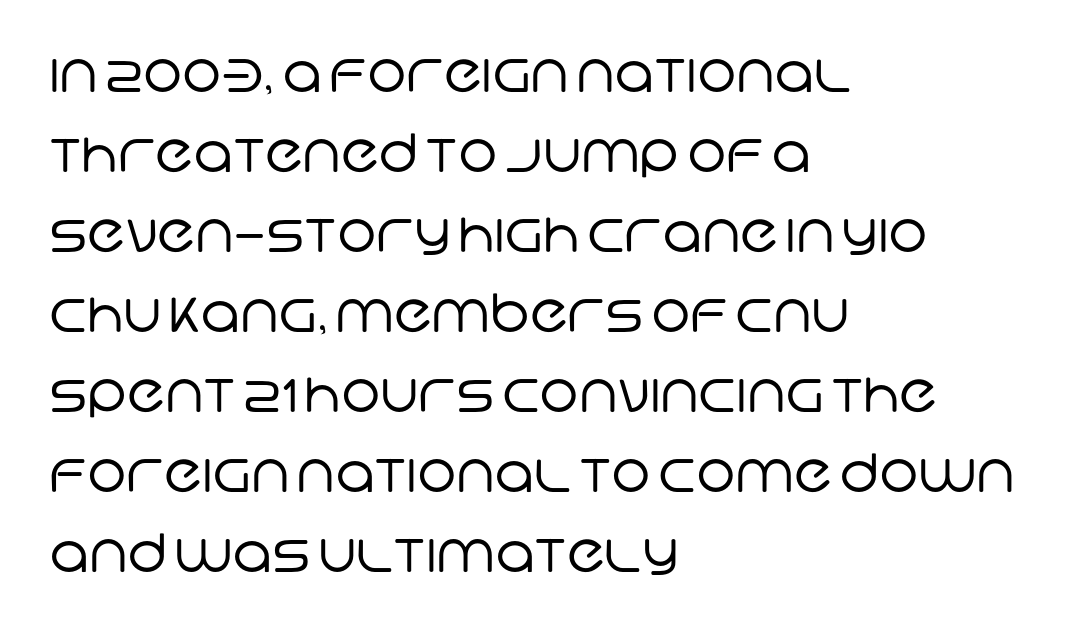
The image shows 53 px regular-weight sans-serif type; set left-aligned, normal line spacing (1.51x), normal letter spacing, not underlined; low stroke contrast and a large x-height.
